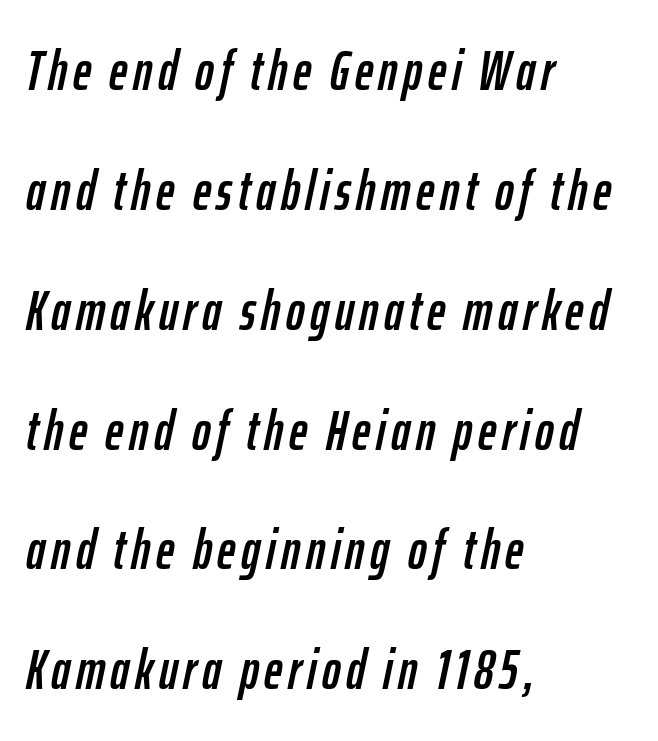
Would a proofreader flag this as italicized? Yes. Each new line begins a long way beneath the previous one. Compared with a centered layout, this one pins lines to the left instead. Only glyphs here, with clear space below each row.
